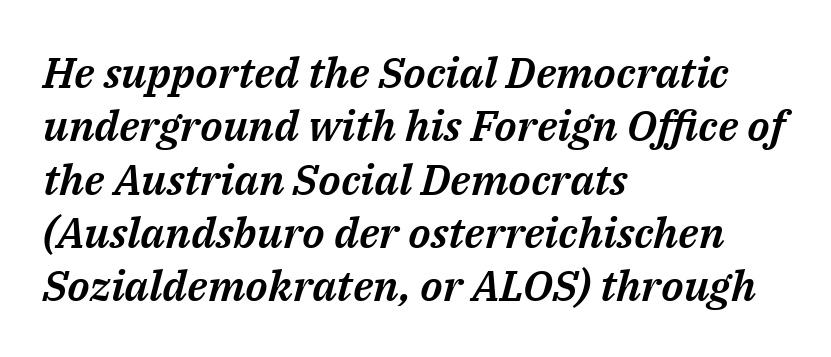
Q: Is the text italic (slanted)? A: Yes, it leans right by about 14 degrees.
Q: Is the text underlined? A: No.
Q: How is the paragraph aligned? A: Left-aligned.
Q: Is the spacing between letters normal or unusually wide? A: Normal.
Q: Width (condensed, normal, or wide)? A: Normal.
Q: Stroke contrast? A: Medium.
Q: x-height? A: Medium.
Q: Monospaced? A: No.
